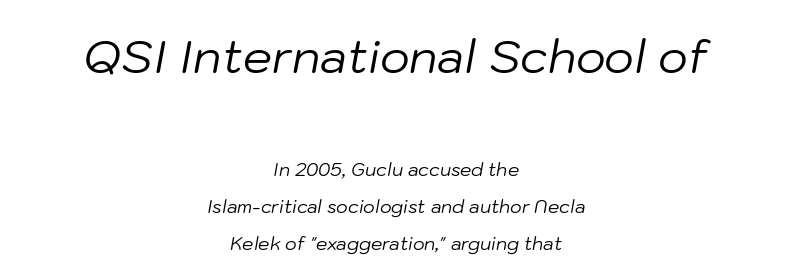
{"italic": "yes", "lean": "right", "slant_degrees": 10, "bold": "no", "weight": "regular", "width": "normal", "stroke_contrast": "low", "x_height": "medium", "monospaced": "no", "underline": "no", "align": "center", "line_spacing": "loose", "line_spacing_ratio": 2.06, "letter_spacing": "normal", "letter_spacing_em": 0.0, "larger_block": "first", "size_ratio": 2.56, "glyph_px": 46}
